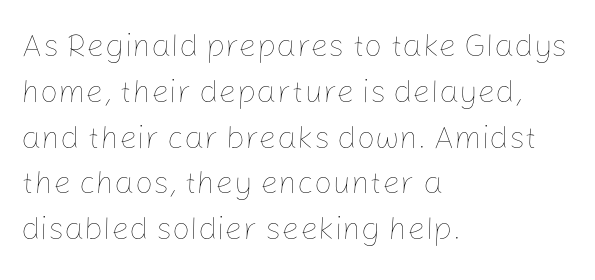
Q: Is the text bold? A: No.
Q: Is the text italic (slanted)? A: No, it is upright.
Q: Is the text underlined? A: No.
Q: How is the paragraph aligned? A: Left-aligned.
Q: Is the spacing between letters normal or unusually wide? A: Normal.
Q: Is the spacing between lines tight, normal or loose? A: Normal.
Q: Width (condensed, normal, or wide)? A: Normal.
Q: Stroke contrast? A: Low.
Q: x-height? A: Medium.
Q: Monospaced? A: No.
